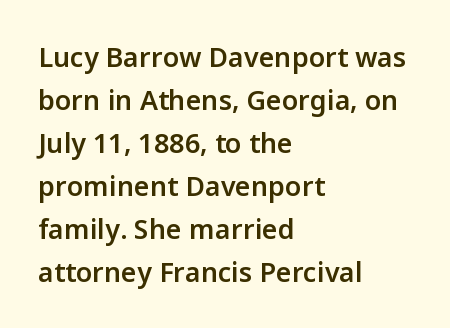
{"italic": "no", "bold": "semi", "underline": "no", "align": "left", "line_spacing": "normal", "line_spacing_ratio": 1.59, "letter_spacing": "normal", "letter_spacing_em": 0.0, "glyph_px": 27}
